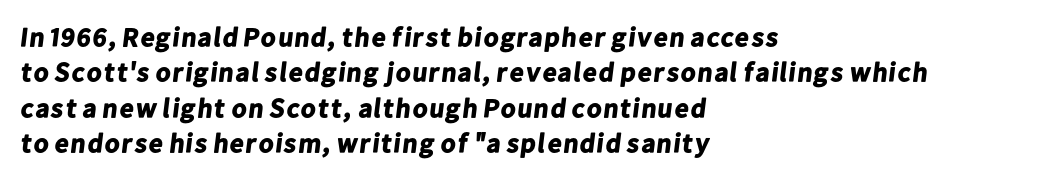
{"bold": "yes", "underline": "no", "align": "left", "line_spacing": "normal", "line_spacing_ratio": 1.31, "letter_spacing": "normal", "letter_spacing_em": 0.0, "glyph_px": 27}
